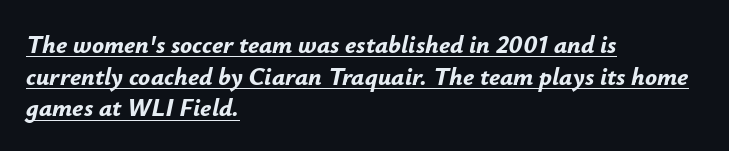
The image shows 25 px bold type, italic (leaning right); set left-aligned, normal line spacing (1.27x), normal letter spacing, underlined.
